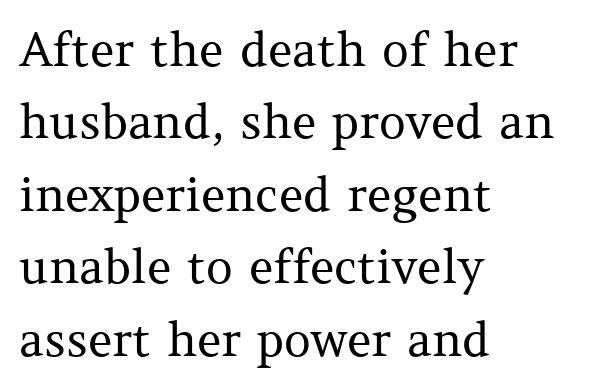
Q: Is the text bold? A: No.
Q: Is the text italic (slanted)? A: No, it is upright.
Q: Is the typeface a serif or a sans-serif typeface? A: Serif.
Q: Is the text underlined? A: No.
Q: How is the paragraph aligned? A: Left-aligned.
Q: Is the spacing between letters normal or unusually wide? A: Normal.
Q: Is the spacing between lines tight, normal or loose? A: Normal.
Q: Width (condensed, normal, or wide)? A: Normal.
Q: Stroke contrast? A: Medium.
Q: x-height? A: Medium.
Q: Monospaced? A: No.
